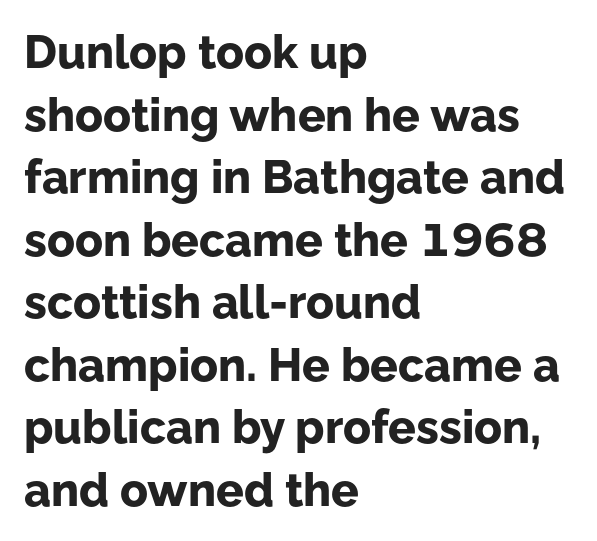
Unlike italic type, these characters show no tilt at all. The strokes are fattened all the way to bold. Vertically, the passage feels balanced, rows spaced as you'd expect. The letters advance in unequal steps, a hallmark of proportional type. This rendering features lettering with no underline. Observe the ordinary spacing: letters are neighbours, not strangers.
